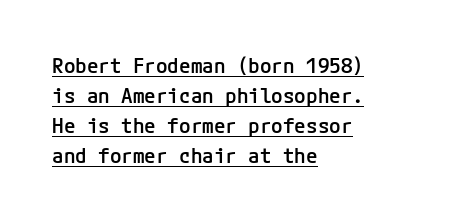
The space between consecutive lines is moderate. Is there an underline? Yes — a line sits under the letters. The compositor pushed each line to the left boundary. When letters stand straight like this, we call the style roman or upright. This is the in-between weight designers call semibold or demi.
